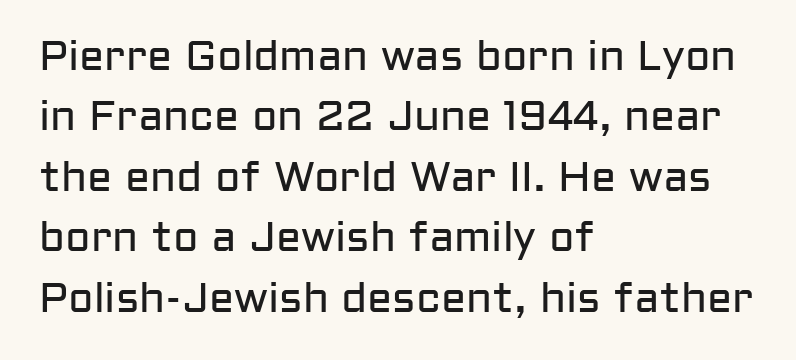
{"serif": "no", "italic": "no", "bold": "no", "weight": "regular", "width": "normal", "stroke_contrast": "low", "x_height": "medium", "monospaced": "no", "underline": "no", "align": "left", "line_spacing": "normal", "line_spacing_ratio": 1.44, "letter_spacing": "normal", "letter_spacing_em": 0.0, "glyph_px": 42}
